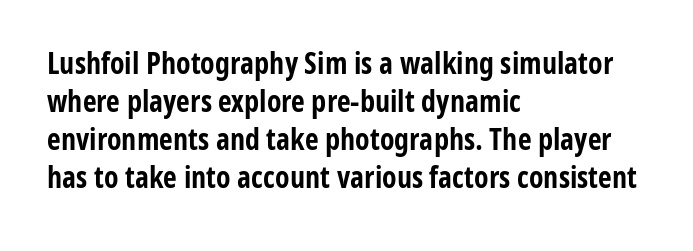
The image shows 30 px bold, condensed sans-serif type, upright; set left-aligned, normal line spacing (1.27x), normal letter spacing, not underlined; low stroke contrast and a medium x-height.
